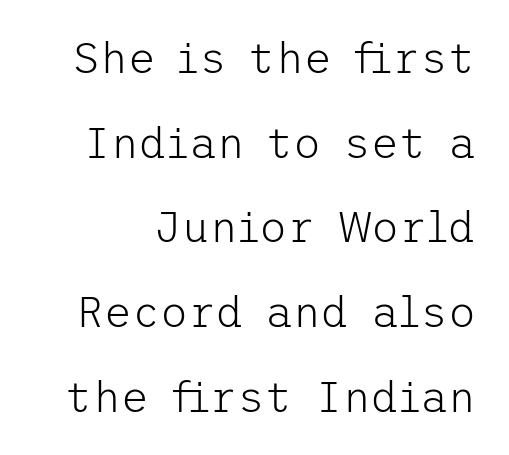
The image shows 43 px light sans-serif type, upright; set loose line spacing (1.97x), normal letter spacing, not underlined; low stroke contrast and a medium x-height.
